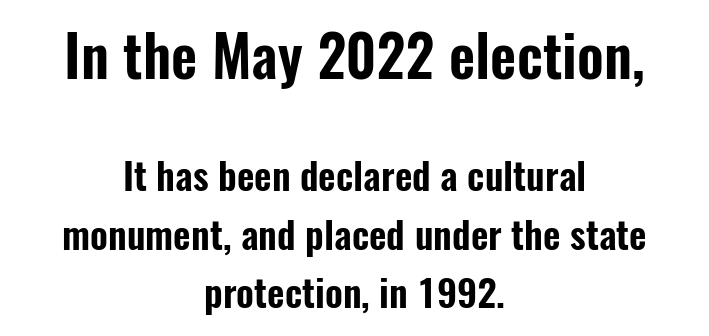
{"serif": "no", "italic": "no", "width": "condensed", "stroke_contrast": "low", "x_height": "medium", "monospaced": "no", "underline": "no", "align": "center", "line_spacing": "normal", "line_spacing_ratio": 1.54, "letter_spacing": "normal", "letter_spacing_em": 0.0, "larger_block": "first", "size_ratio": 1.5, "glyph_px": 57}
